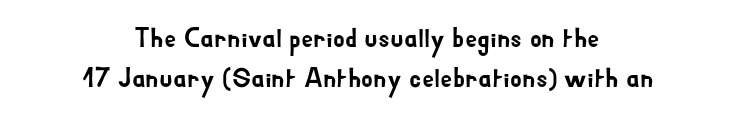
{"italic": "no", "underline": "no", "align": "center", "line_spacing": "normal", "line_spacing_ratio": 1.5, "letter_spacing": "normal", "letter_spacing_em": 0.0, "glyph_px": 27}
